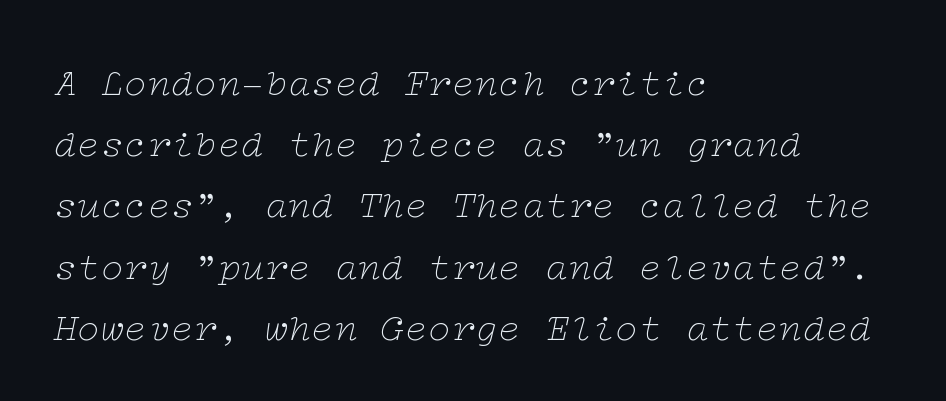
{"serif": "yes", "italic": "yes", "lean": "right", "slant_degrees": 12, "bold": "no", "weight": "thin", "width": "wide", "stroke_contrast": "low", "x_height": "medium", "underline": "no", "align": "left", "line_spacing": "normal", "line_spacing_ratio": 1.57, "letter_spacing": "normal", "letter_spacing_em": 0.0, "glyph_px": 39}
